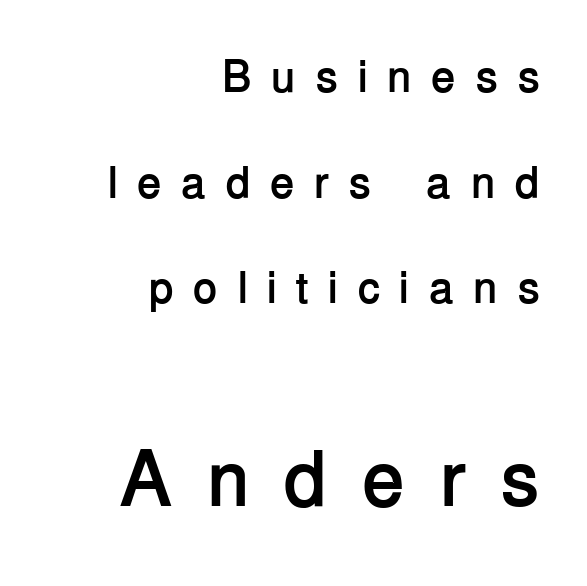
The image shows 79 px semibold sans-serif type, upright; set right-aligned, loose line spacing (2.35x), unusually wide letter spacing (+0.43 em), not underlined; the second (bottom) block is 1.76x larger; low stroke contrast and a medium x-height.
